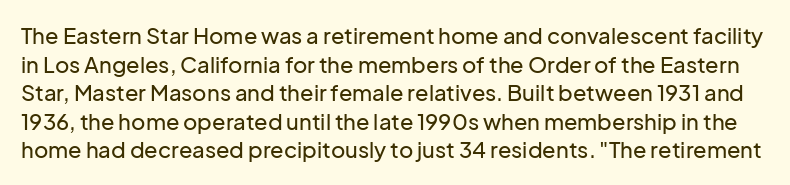
{"italic": "no", "underline": "no", "line_spacing": "normal", "line_spacing_ratio": 1.3, "letter_spacing": "normal", "letter_spacing_em": 0.0, "glyph_px": 22}
